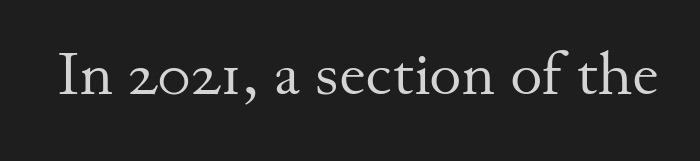
A bare baseline throughout the passage. Note the varied advance widths — an 'i' is clearly narrower than an 'm'. Words appear dense and cohesive because spacing is normal. A typesetter would mark this as roman, not italic.
